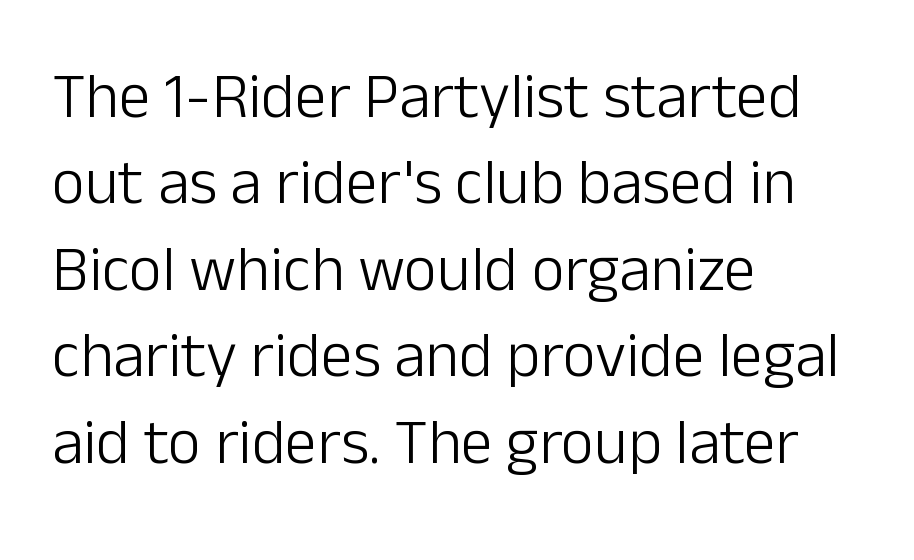
The image shows 64 px light sans-serif type, upright; set left-aligned, normal line spacing (1.35x), normal letter spacing, not underlined; low stroke contrast and a medium x-height.
